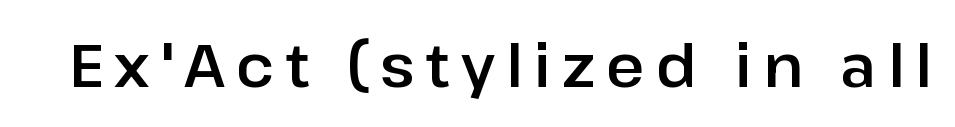
The image shows 59 px sans-serif type, upright; set not underlined; low stroke contrast and a medium x-height.
